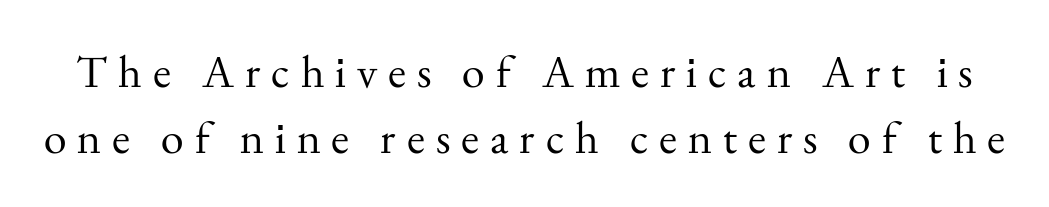
The image shows 46 px regular-weight serif type, upright; set normal line spacing (1.43x), unusually wide letter spacing (+0.24 em), not underlined; medium stroke contrast and a small x-height.
